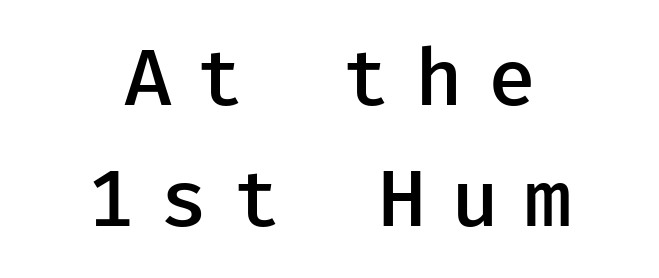
Bare-footed words on every line. This sample is center-justified, so both line endings float freely. Characters remain perfectly vertical along every line. What's the leading like? Ordinary, nothing unusual. The letterforms stand isolated, each surrounded by extra space. A semibold gives these letters moderate extra thickness, short of bold.
